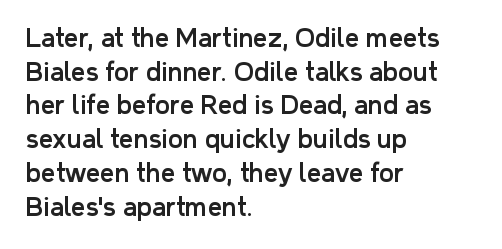
Q: Is the text italic (slanted)? A: No, it is upright.
Q: Is the text underlined? A: No.
Q: How is the paragraph aligned? A: Left-aligned.
Q: Is the spacing between letters normal or unusually wide? A: Normal.
Q: Is the spacing between lines tight, normal or loose? A: Normal.
